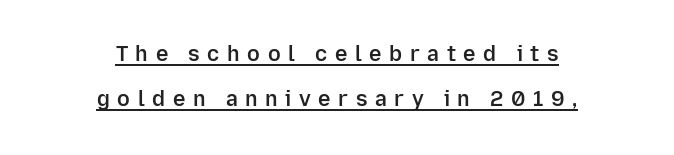
Layout note: lines centered. Looks like someone drew a line under every word here. Caption: expanded tracking, letters set apart. Tall strokes in this sample are plumb rather than angled.
